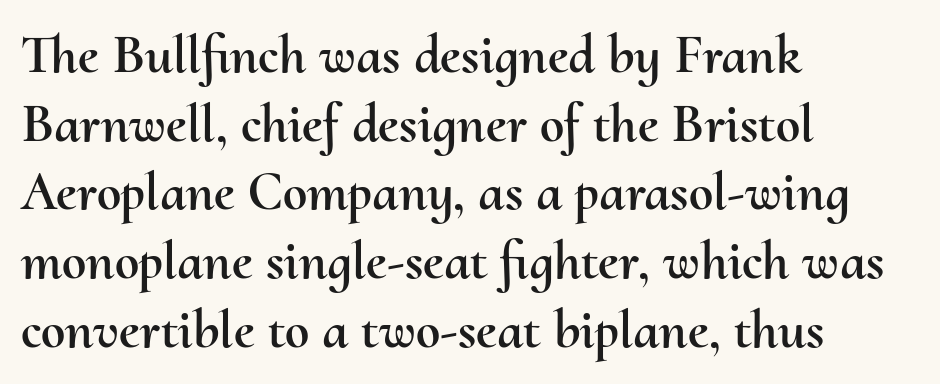
{"italic": "no", "width": "normal", "stroke_contrast": "medium", "x_height": "small", "monospaced": "no", "underline": "no", "align": "left", "line_spacing": "normal", "line_spacing_ratio": 1.25, "letter_spacing": "normal", "letter_spacing_em": 0.0, "glyph_px": 55}
